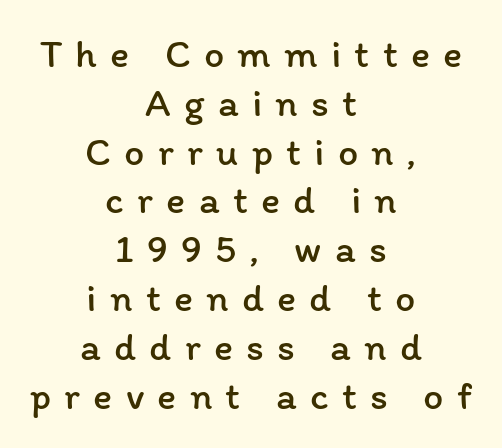
Q: Is the text bold? A: No.
Q: Is the text italic (slanted)? A: No, it is upright.
Q: Is the text underlined? A: No.
Q: How is the paragraph aligned? A: Centered.
Q: Is the spacing between letters normal or unusually wide? A: Unusually wide.
Q: Width (condensed, normal, or wide)? A: Normal.
Q: Stroke contrast? A: Low.
Q: x-height? A: Medium.
Q: Monospaced? A: No.
